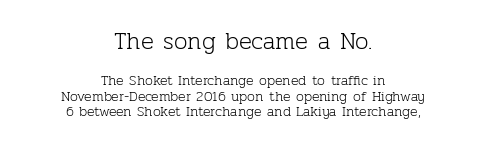
Q: Is the text bold? A: No.
Q: Is the text italic (slanted)? A: No, it is upright.
Q: Is the text underlined? A: No.
Q: How is the paragraph aligned? A: Centered.
Q: Is the spacing between letters normal or unusually wide? A: Normal.
Q: Is the spacing between lines tight, normal or loose? A: Tight.
Q: Which block of text is set in a larger size, the first (top) or the second (bottom)? A: The first (top) one.
